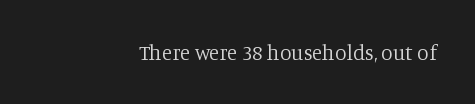
The image shows 21 px text type, upright; set right-aligned, normal letter spacing, not underlined.
